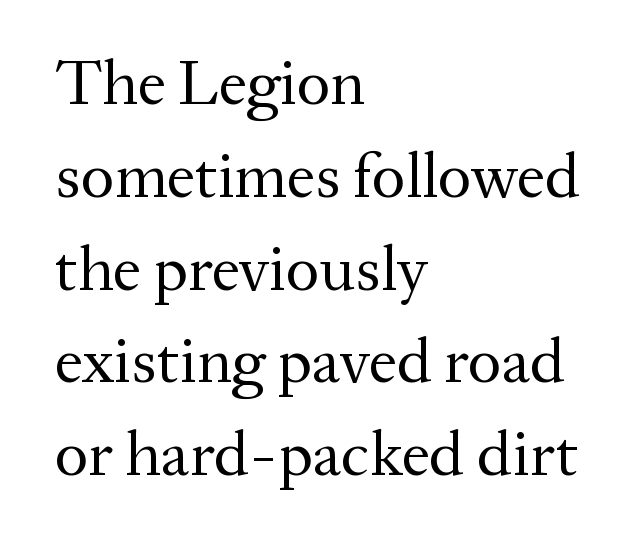
{"serif": "yes", "italic": "no", "bold": "no", "weight": "regular", "width": "normal", "stroke_contrast": "medium", "x_height": "medium", "monospaced": "no", "underline": "no", "align": "left", "line_spacing": "normal", "line_spacing_ratio": 1.45, "letter_spacing": "normal", "letter_spacing_em": 0.0, "glyph_px": 64}
